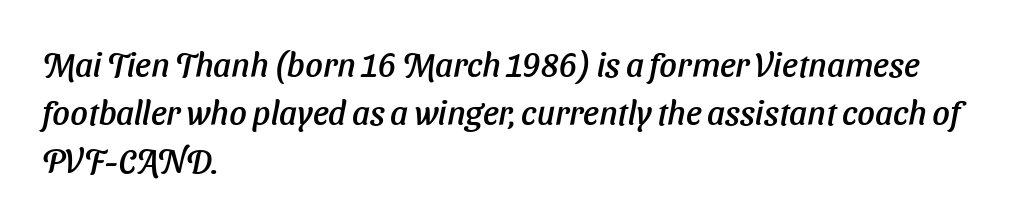
{"italic": "yes", "lean": "right", "slant_degrees": 11, "width": "normal", "stroke_contrast": "low", "x_height": "medium", "monospaced": "no", "underline": "no", "align": "left", "line_spacing": "normal", "line_spacing_ratio": 1.41, "letter_spacing": "normal", "letter_spacing_em": 0.0, "glyph_px": 34}
